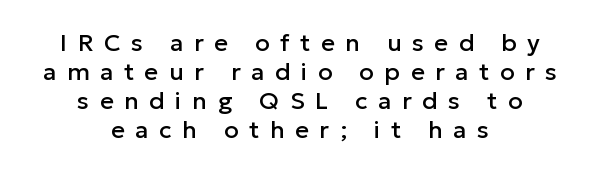
{"italic": "no", "underline": "no", "align": "center", "line_spacing_ratio": 1.21, "letter_spacing": "wide", "letter_spacing_em": 0.44, "glyph_px": 24}
